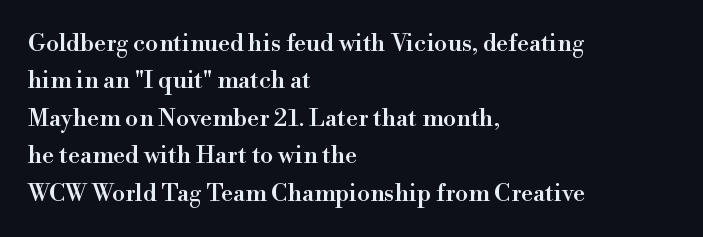
The image shows 24 px text type, upright; set left-aligned, normal line spacing (1.56x), normal letter spacing, not underlined.
